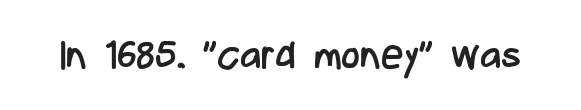
{"serif": "no", "italic": "no", "bold": "no", "weight": "regular", "width": "condensed", "stroke_contrast": "low", "x_height": "medium", "monospaced": "no", "underline": "no", "letter_spacing": "normal", "letter_spacing_em": 0.0, "glyph_px": 40}
